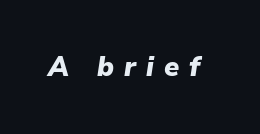
{"italic": "yes", "lean": "right", "slant_degrees": 9, "bold": "yes", "underline": "no", "letter_spacing": "wide", "letter_spacing_em": 0.37, "glyph_px": 27}
